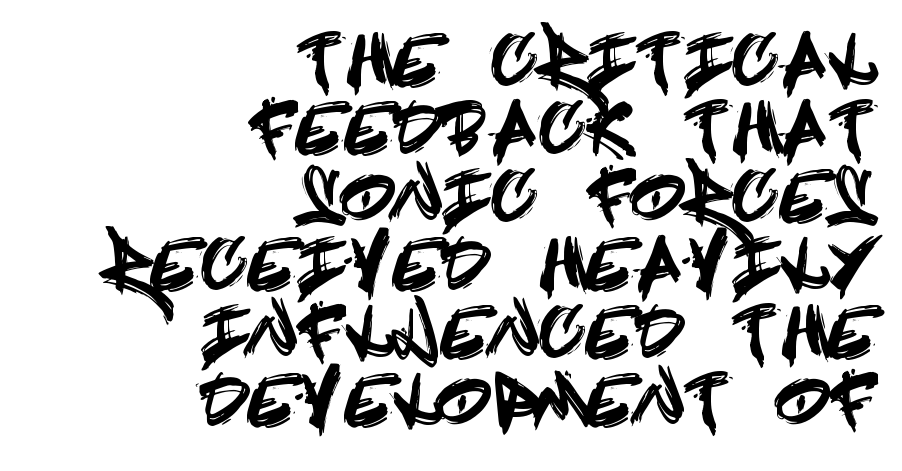
The image shows 68 px condensed sans-serif type; set right-aligned, tight line spacing (1.0x), not underlined; a large x-height.
